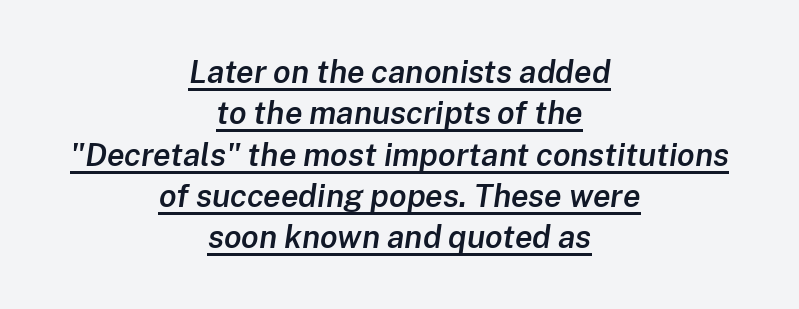
Layout note: lines centered. You can see a thin bar hugging the bottom of the glyphs. If you drew a line through each stem, it would be angled. Think of a printed novel: that variable character pitch is what you see here. Nothing unusual about the tracking: characters are spaced as the font intends. Compared with typical paragraphs, the rows here are spaced about the same.
